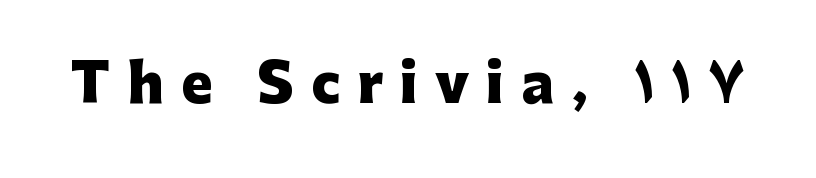
You could not count columns in this text — the font is proportionally spaced. Thick stems and heavy bowls — unmistakably bold. Examine the stroke ends and you'll find no serifs. When letters stand straight like this, we call the style roman or upright. Descenders hang freely into open space. The line texture is sparse and dotted thanks to wide tracking.
